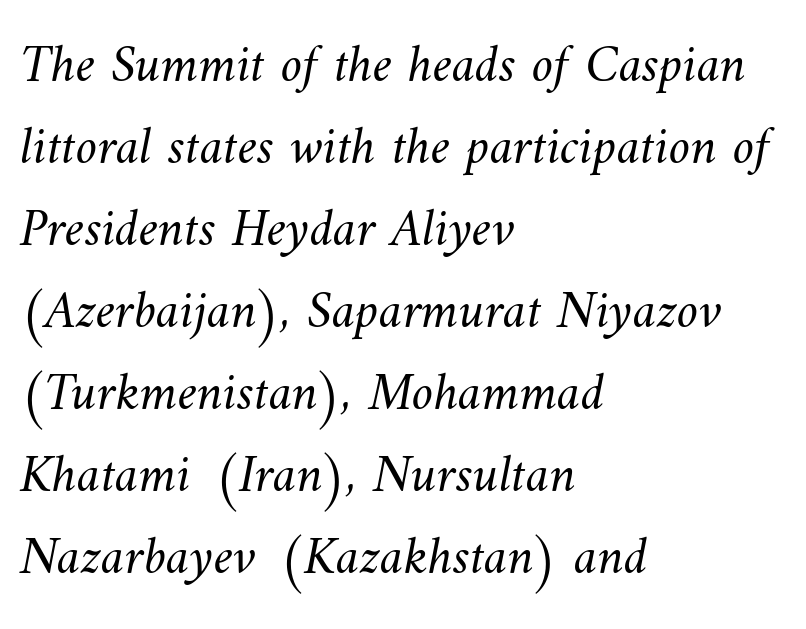
The rendering uses natural spacing where letterforms have individual widths. No extra ink here — the face is not bold. The strip under each line holds only bare page. The rendering keeps characters at their native spacing. Teacher's note: observe the even left margin — that is flush-left alignment. Honestly, the row spacing looks completely unremarkable.
